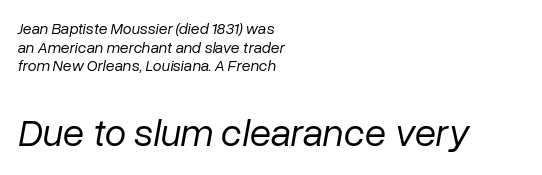
The letterforms sit shoulder to shoulder at normal distance. A typesetter would mark this as italic. This rendering uses left alignment, leaving the right contour irregular. Scale increases going downward across the two blocks. Unmarked baselines from the first word to the last. Weight: regular or lighter.
